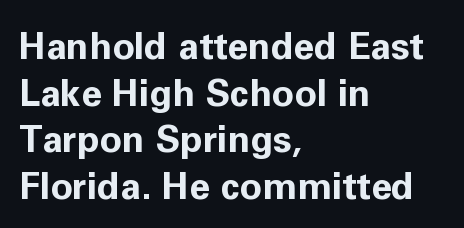
{"serif": "no", "italic": "no", "bold": "yes", "weight": "bold", "width": "normal", "stroke_contrast": "low", "x_height": "medium", "monospaced": "no", "underline": "no", "align": "left", "line_spacing": "normal", "line_spacing_ratio": 1.26, "letter_spacing": "normal", "letter_spacing_em": 0.0, "glyph_px": 37}
